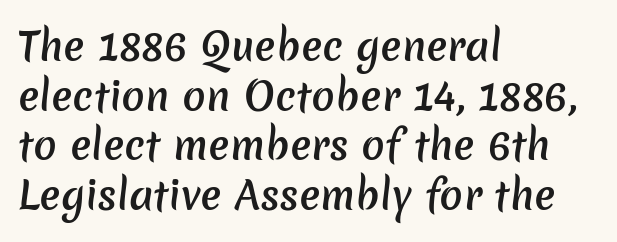
Note the varied advance widths — an 'i' is clearly narrower than an 'm'. Is the type bold? Partly — it's a semibold, heavier than regular but not fully bold. Lines of text with bare space underneath. Glyph-to-glyph distance matches everyday printed text.
